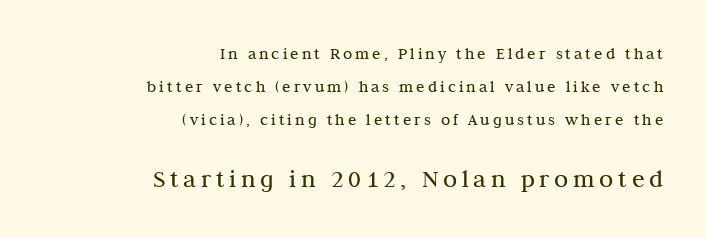
The image shows 26 px text type, upright; set right-aligned, loose line spacing (1.95x), not underlined; the second (bottom) block is 1.53x larger.
